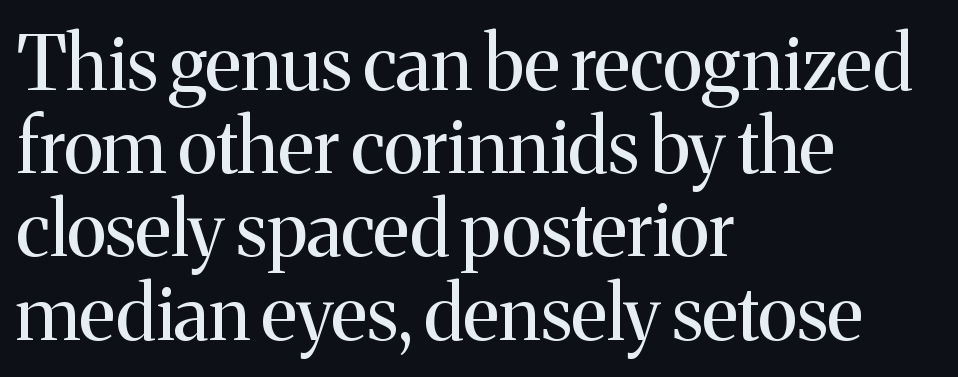
{"serif": "yes", "italic": "no", "bold": "no", "weight": "regular", "width": "normal", "stroke_contrast": "medium", "x_height": "medium", "monospaced": "no", "underline": "no", "align": "left", "line_spacing": "tight", "line_spacing_ratio": 1.11, "letter_spacing": "normal", "letter_spacing_em": 0.0, "glyph_px": 75}
